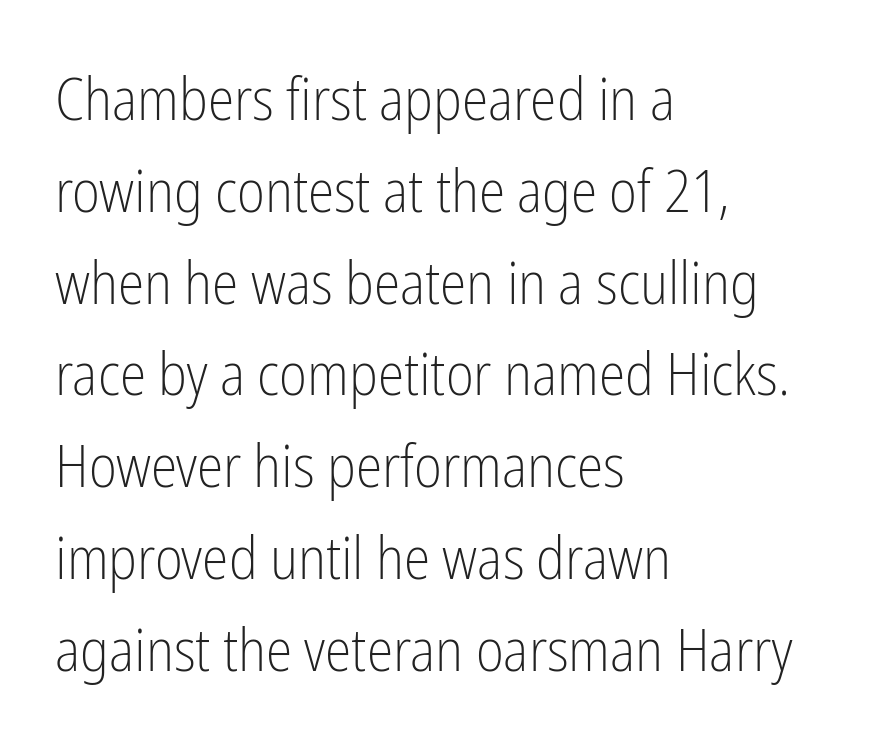
{"serif": "no", "italic": "no", "bold": "no", "weight": "light", "width": "condensed", "stroke_contrast": "low", "x_height": "medium", "monospaced": "no", "underline": "no", "align": "left", "line_spacing": "normal", "line_spacing_ratio": 1.53, "letter_spacing": "normal", "letter_spacing_em": 0.0, "glyph_px": 60}
